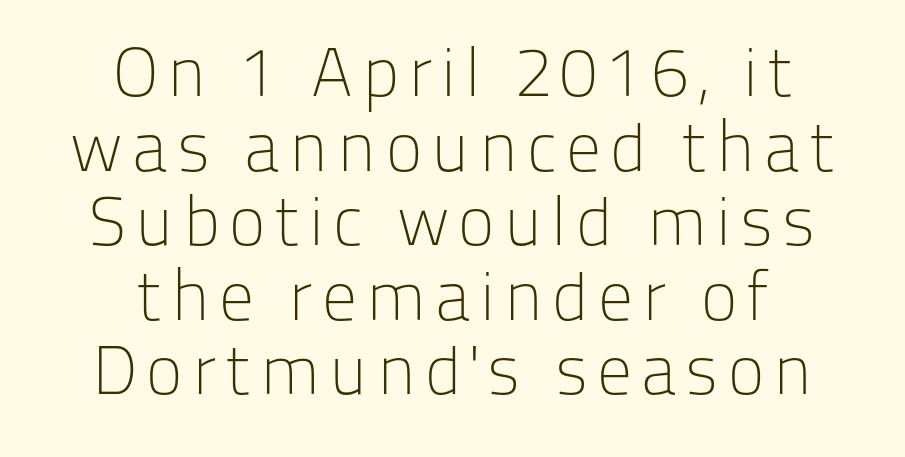
The image shows 69 px light sans-serif type, upright; set centered, tight line spacing (1.08x), not underlined; low stroke contrast and a medium x-height.
